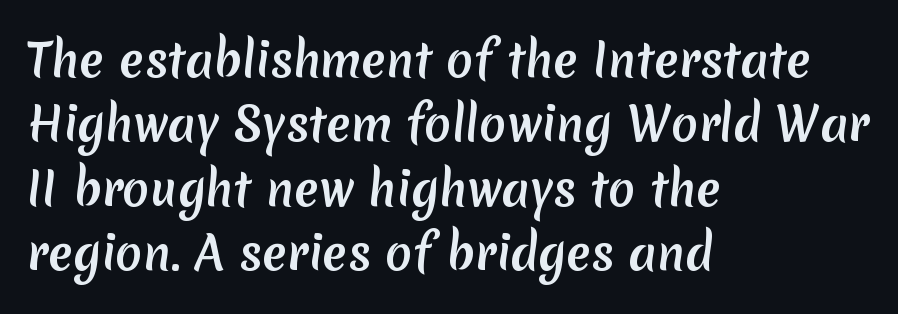
The image shows 45 px sans-serif type; set left-aligned, normal line spacing (1.43x), normal letter spacing, not underlined; medium stroke contrast and a medium x-height.
